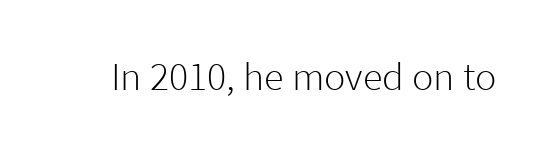
Do the characters align in a grid? No, the font is proportional. The letterforms sit shoulder to shoulder at normal distance. The typeface chosen for these lines omits serifs. Check the space under the baseline: it is left empty. Vertical stems look standard width or narrower in stroke. Designer's note — italics off, roman on.
